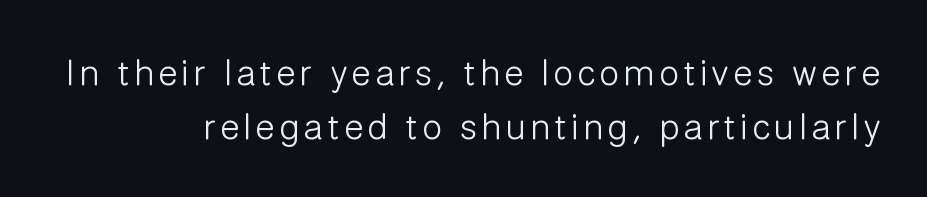
The letters stand upright; this is a roman face. These lines are set flush right with a ragged left edge. Each letter keeps its own natural width here, so spacing adapts to shape. This sample uses a sans-serif face. Only glyphs here, with clear space below each row.
